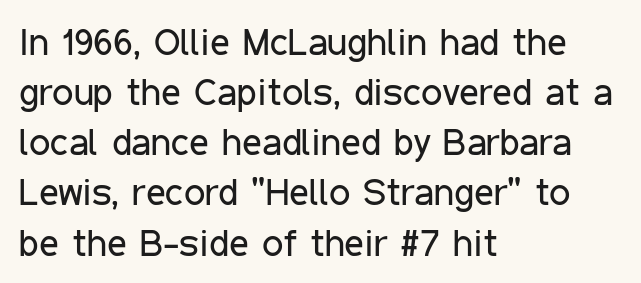
The image shows 38 px regular-weight, condensed sans-serif type, upright; set left-aligned, normal line spacing (1.32x), normal letter spacing, not underlined; low stroke contrast and a medium x-height.
